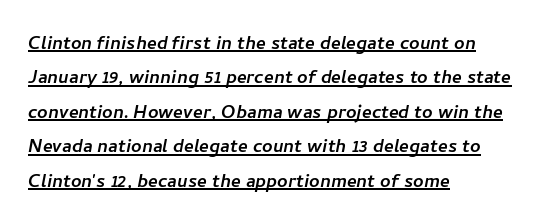
The image shows 23 px text type; set left-aligned, normal line spacing (1.5x), normal letter spacing, underlined.
